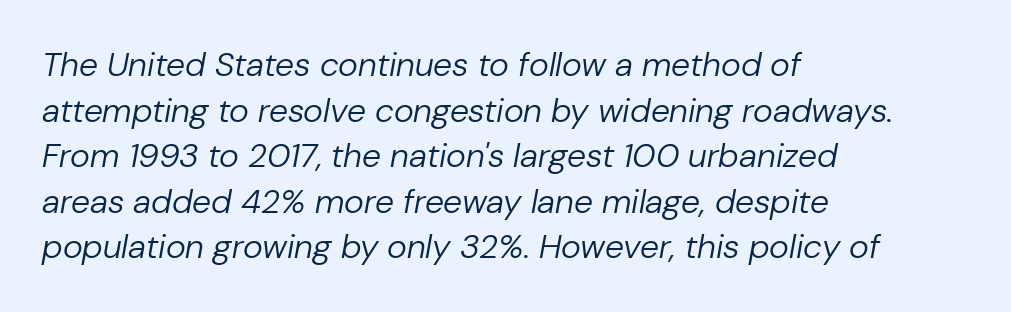
The image shows 34 px regular-weight type, italic (leaning right); set left-aligned, normal line spacing (1.34x), normal letter spacing, not underlined; low stroke contrast and a medium x-height.
